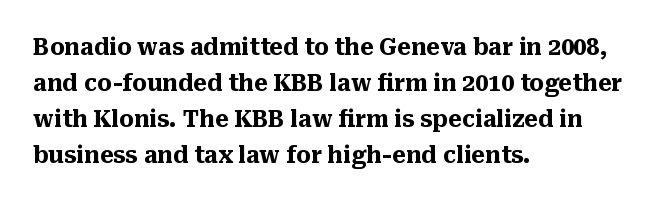
Q: Is the text bold? A: Yes.
Q: Is the text italic (slanted)? A: No, it is upright.
Q: Is the text underlined? A: No.
Q: How is the paragraph aligned? A: Left-aligned.
Q: Is the spacing between letters normal or unusually wide? A: Normal.
Q: Is the spacing between lines tight, normal or loose? A: Normal.
